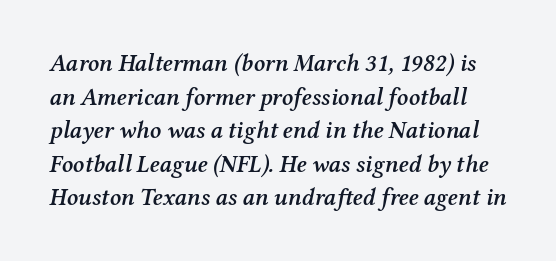
The text carries the slant typical of an italic or oblique font. The horizontal fit of the characters is conventional and even. Notice how descenders clear the ascenders below comfortably — that's standard leading. Is the type bold? Partly — it's a semibold, heavier than regular but not fully bold. Underline: absent.
